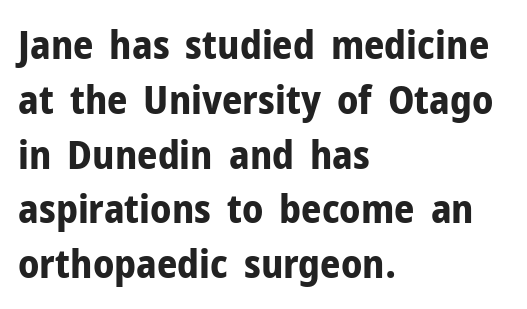
{"serif": "no", "italic": "no", "bold": "yes", "weight": "bold", "width": "normal", "stroke_contrast": "low", "x_height": "medium", "monospaced": "no", "underline": "no", "align": "left", "line_spacing": "normal", "line_spacing_ratio": 1.37, "letter_spacing": "normal", "letter_spacing_em": 0.0, "glyph_px": 40}
